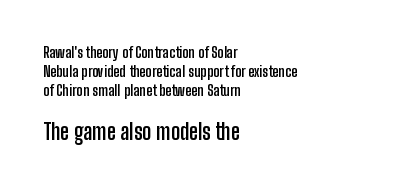
The image shows 22 px bold type, upright; set left-aligned, normal line spacing (1.28x), normal letter spacing, not underlined; the second (bottom) block is 1.47x larger.
